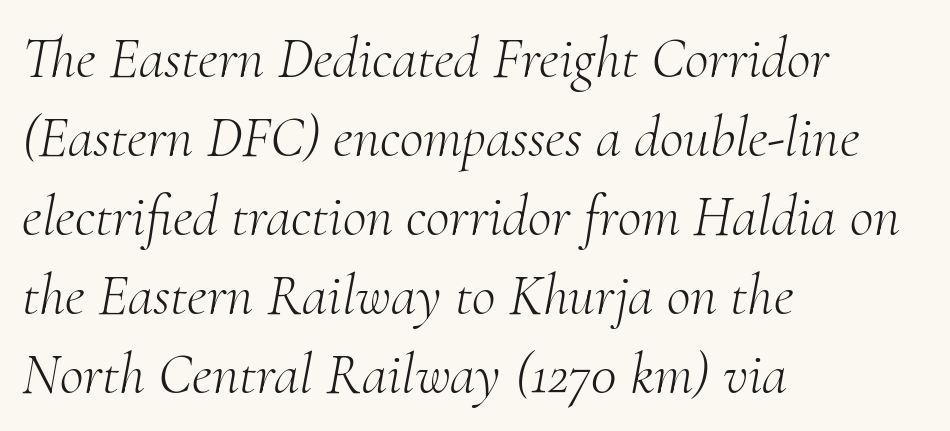
{"serif": "yes", "italic": "yes", "lean": "right", "slant_degrees": 10, "bold": "no", "weight": "light", "width": "normal", "stroke_contrast": "medium", "x_height": "small", "monospaced": "no", "underline": "no", "align": "left", "line_spacing": "normal", "line_spacing_ratio": 1.36, "letter_spacing": "normal", "letter_spacing_em": 0.0, "glyph_px": 58}
